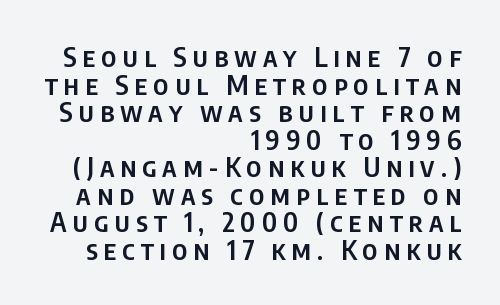
The image shows 27 px text type, upright; set right-aligned, tight line spacing (1.02x), unusually wide letter spacing (+0.22 em), not underlined.
